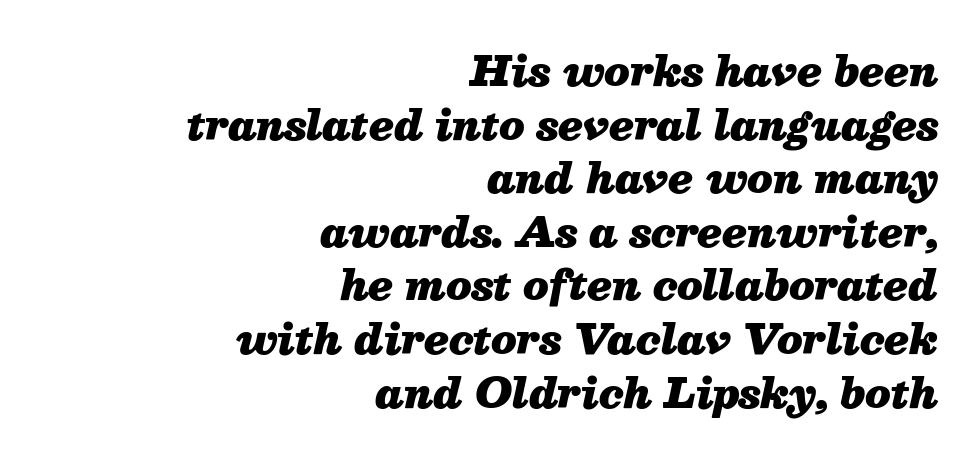
{"italic": "yes", "lean": "right", "slant_degrees": 13, "bold": "yes", "weight": "heavy", "width": "normal", "stroke_contrast": "medium", "x_height": "medium", "monospaced": "no", "underline": "no", "align": "right", "line_spacing": "normal", "line_spacing_ratio": 1.34, "letter_spacing": "normal", "letter_spacing_em": 0.0, "glyph_px": 40}
